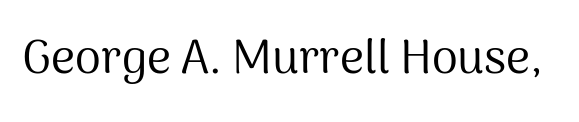
The image shows 47 px regular-weight sans-serif type, upright; set normal letter spacing, not underlined; medium stroke contrast and a medium x-height.
